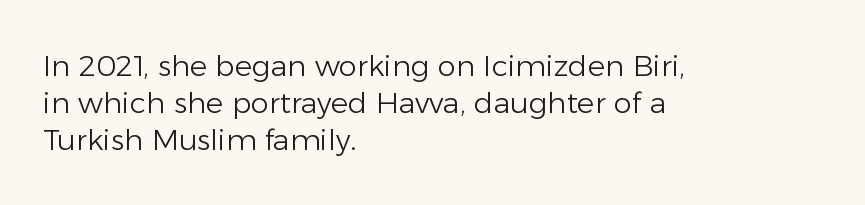
The setting favours the left margin, as ordinary paragraphs usually do. Is this a fixed-width face? No — the glyphs have proportional, varying widths. The space between consecutive lines is moderate. Each stroke keeps to a modest, everyday thickness or less. The text was rendered using a sans face with plain stroke endings.
